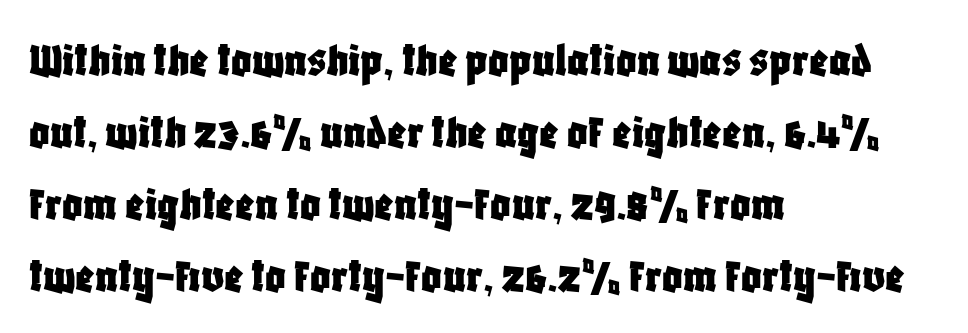
The image shows 50 px condensed sans-serif type, upright; set left-aligned, normal line spacing (1.44x), normal letter spacing, not underlined; low stroke contrast and a large x-height.
